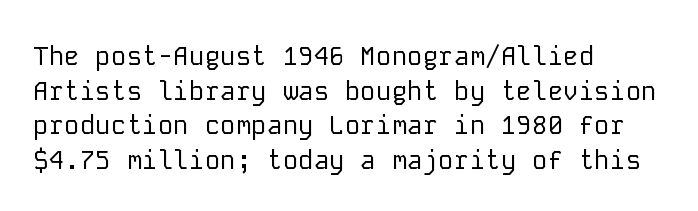
{"italic": "no", "bold": "no", "underline": "no", "align": "left", "line_spacing": "normal", "line_spacing_ratio": 1.33, "letter_spacing": "normal", "letter_spacing_em": 0.0, "glyph_px": 26}
